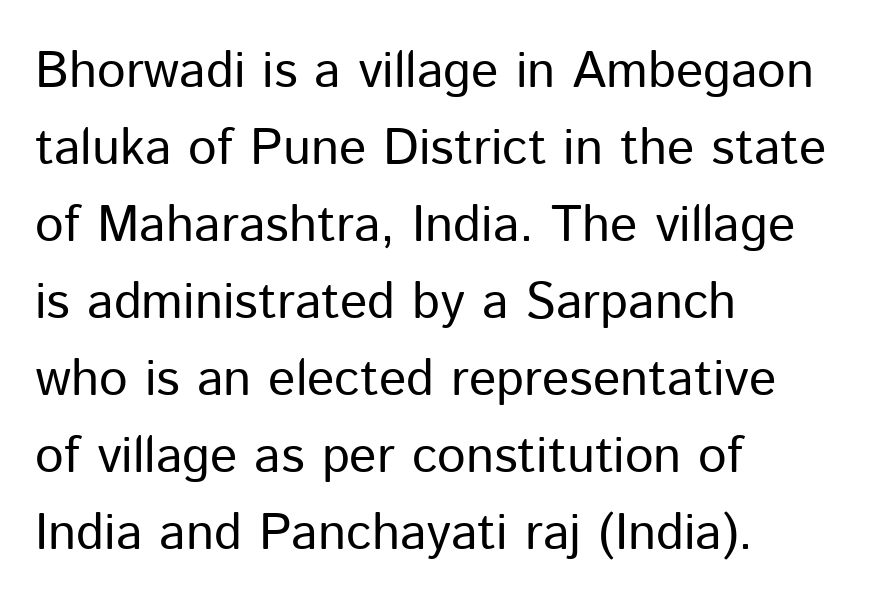
Nothing unusual about the tracking: characters are spaced as the font intends. Ordinary non-slanted type is in use. Interline gaps are of average width in this sample. Left-aligned paragraph, ragged on the right.
